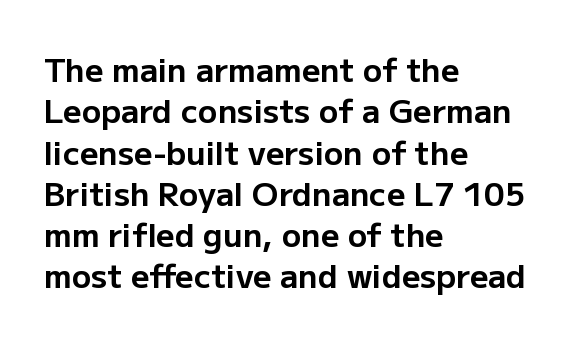
{"serif": "no", "italic": "no", "bold": "yes", "weight": "bold", "width": "normal", "stroke_contrast": "low", "x_height": "medium", "monospaced": "no", "underline": "no", "align": "left", "line_spacing": "normal", "line_spacing_ratio": 1.29, "letter_spacing": "normal", "letter_spacing_em": 0.0, "glyph_px": 32}
